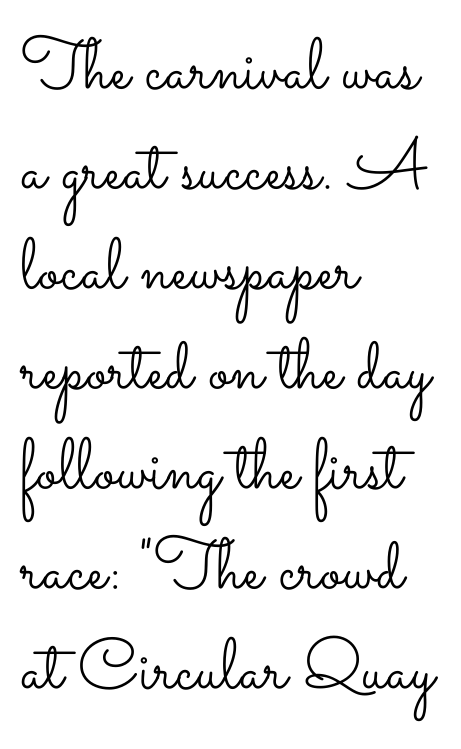
Q: Is the text bold? A: No.
Q: Is the text italic (slanted)? A: Yes.
Q: Is the text underlined? A: No.
Q: How is the paragraph aligned? A: Left-aligned.
Q: Is the spacing between letters normal or unusually wide? A: Normal.
Q: Is the spacing between lines tight, normal or loose? A: Normal.
Q: Width (condensed, normal, or wide)? A: Wide.
Q: Stroke contrast? A: Low.
Q: x-height? A: Small.
Q: Monospaced? A: No.
